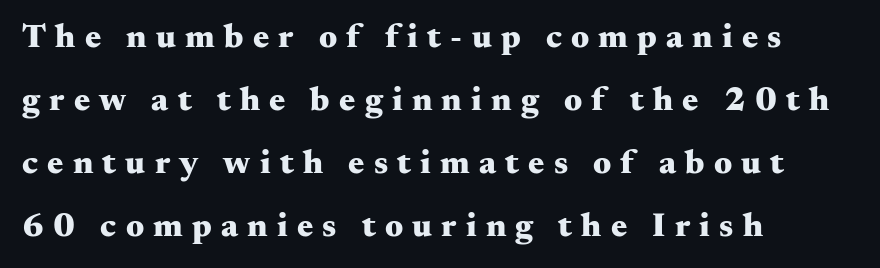
Line starts are locked; line ends wander. It's the straight-up-and-down kind of type. The typeface chosen for these lines features serifs. The font is running at its bold setting.
